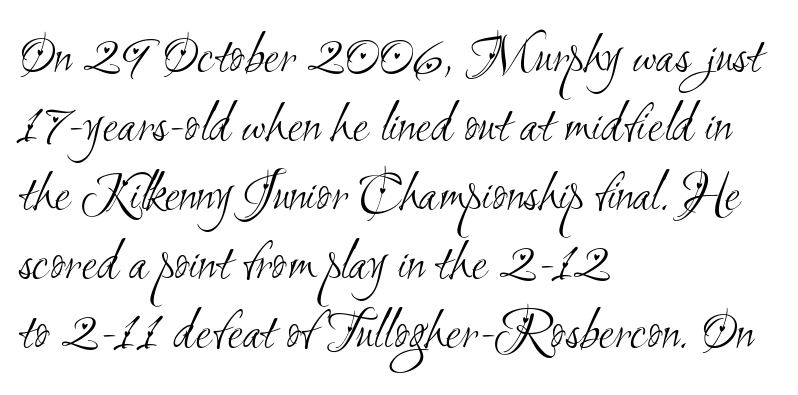
{"serif": "no", "bold": "no", "weight": "light", "width": "condensed", "stroke_contrast": "medium", "x_height": "small", "monospaced": "no", "underline": "no", "align": "left", "line_spacing_ratio": 1.21, "letter_spacing": "normal", "letter_spacing_em": 0.0, "glyph_px": 57}
